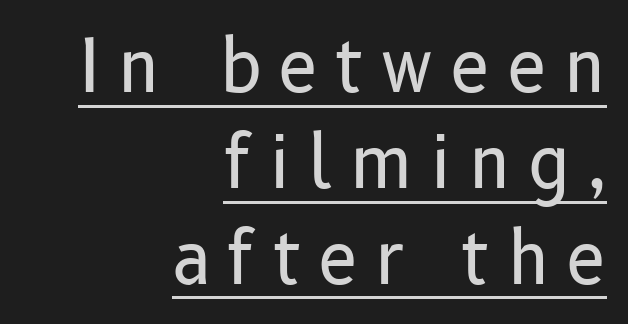
{"serif": "no", "italic": "no", "bold": "no", "weight": "regular", "width": "normal", "stroke_contrast": "low", "x_height": "medium", "monospaced": "no", "underline": "yes", "align": "right", "line_spacing": "normal", "line_spacing_ratio": 1.33, "letter_spacing": "wide", "letter_spacing_em": 0.23, "glyph_px": 72}
